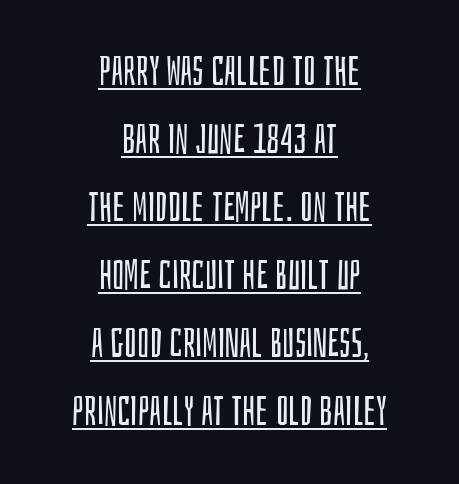
Q: Is the text bold? A: No.
Q: Is the text italic (slanted)? A: No, it is upright.
Q: Is the typeface a serif or a sans-serif typeface? A: Sans-serif.
Q: Is the text underlined? A: Yes.
Q: How is the paragraph aligned? A: Centered.
Q: Is the spacing between letters normal or unusually wide? A: Normal.
Q: Is the spacing between lines tight, normal or loose? A: Normal.
Q: Width (condensed, normal, or wide)? A: Condensed.
Q: Stroke contrast? A: Low.
Q: x-height? A: Large.
Q: Monospaced? A: No.
